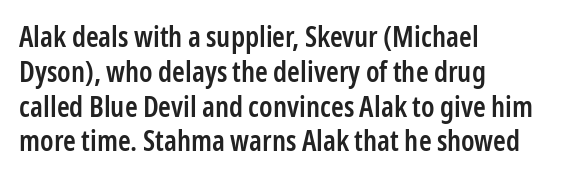
Q: Is the text bold? A: Semi-bold.
Q: Is the text italic (slanted)? A: No, it is upright.
Q: Is the typeface a serif or a sans-serif typeface? A: Sans-serif.
Q: Is the text underlined? A: No.
Q: How is the paragraph aligned? A: Left-aligned.
Q: Is the spacing between letters normal or unusually wide? A: Normal.
Q: Width (condensed, normal, or wide)? A: Condensed.
Q: Stroke contrast? A: Low.
Q: x-height? A: Medium.
Q: Monospaced? A: No.
